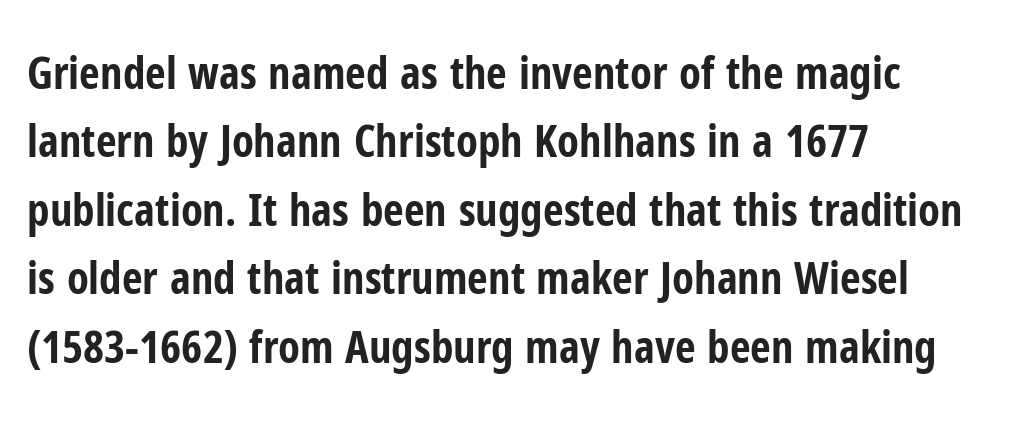
The image shows 45 px bold, condensed sans-serif type, upright; set left-aligned, normal line spacing (1.52x), normal letter spacing, not underlined; low stroke contrast and a medium x-height.
